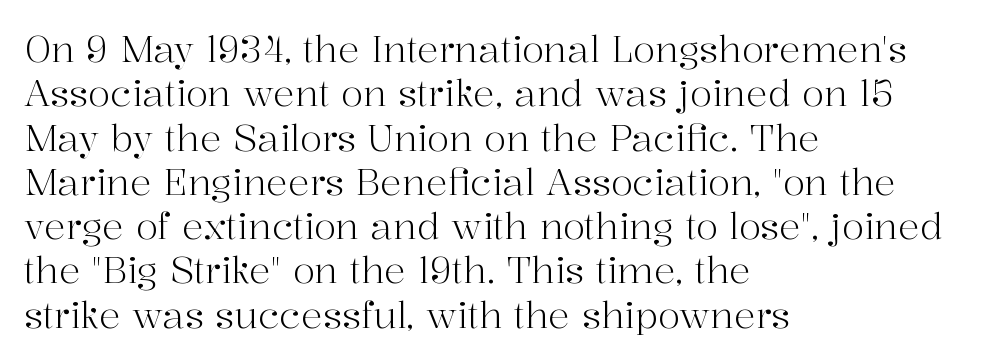
The image shows 36 px light serif type, upright; set left-aligned, line spacing 1.23x, normal letter spacing, not underlined; high stroke contrast and a medium x-height.
